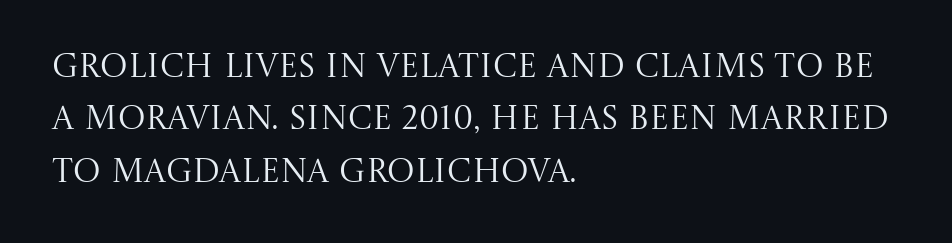
The image shows 33 px regular-weight serif type, upright; set left-aligned, normal line spacing (1.59x), normal letter spacing, not underlined; medium stroke contrast and a large x-height.
